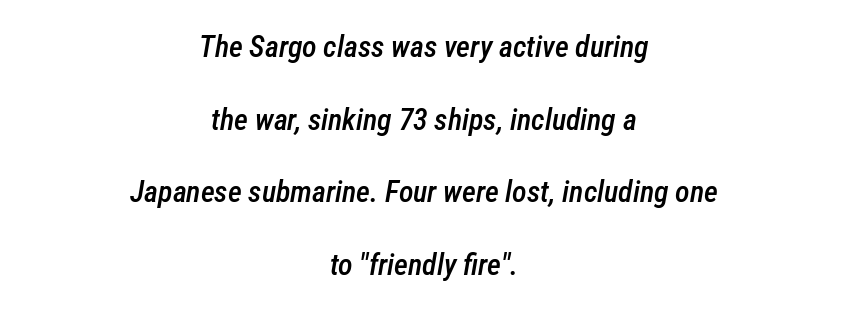
{"italic": "yes", "lean": "right", "slant_degrees": 12, "bold": "semi", "weight": "semibold", "width": "condensed", "stroke_contrast": "low", "x_height": "medium", "monospaced": "no", "underline": "no", "align": "center", "line_spacing": "loose", "line_spacing_ratio": 2.42, "letter_spacing": "normal", "letter_spacing_em": 0.0, "glyph_px": 30}
